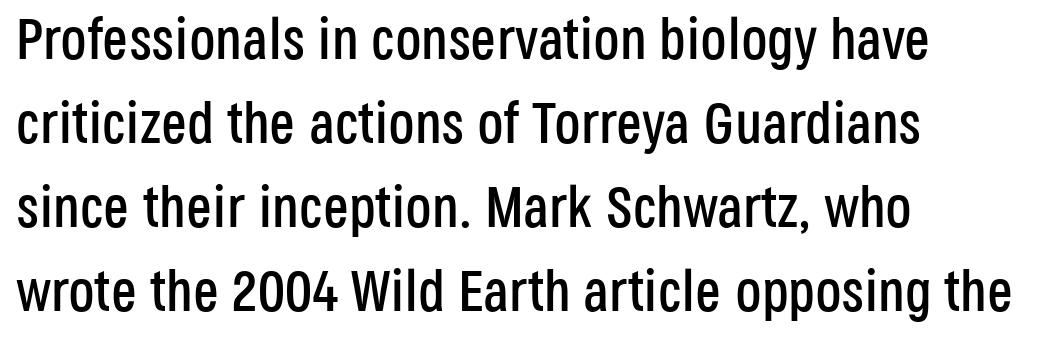
The type sits square on the baseline with zero lean. Caption: multi-line text, flush left, ragged right. Nobody drew a line under any word here. Proportional: the letters do not fall into vertical columns. Are there feet on the stems? There aren't — it's a sans. Spacing between characters is what you'd get straight out of the box.
